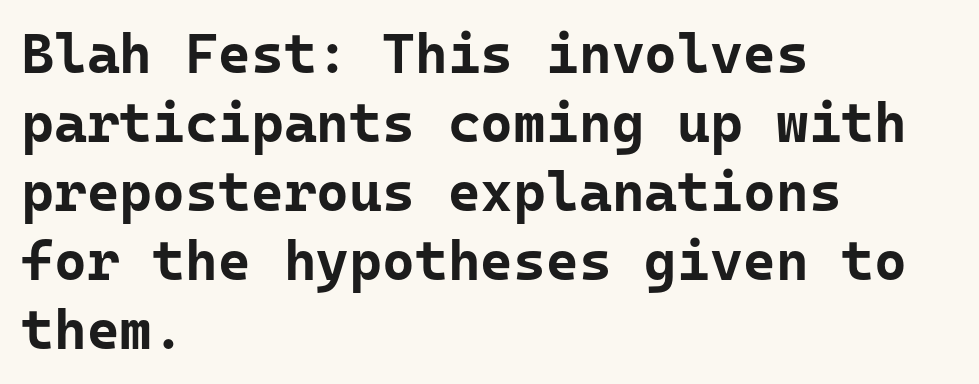
Q: Is the text bold? A: Yes.
Q: Is the text italic (slanted)? A: No, it is upright.
Q: Is the typeface a serif or a sans-serif typeface? A: Sans-serif.
Q: Is the text underlined? A: No.
Q: How is the paragraph aligned? A: Left-aligned.
Q: Is the spacing between letters normal or unusually wide? A: Normal.
Q: Width (condensed, normal, or wide)? A: Normal.
Q: Stroke contrast? A: Low.
Q: x-height? A: Medium.
